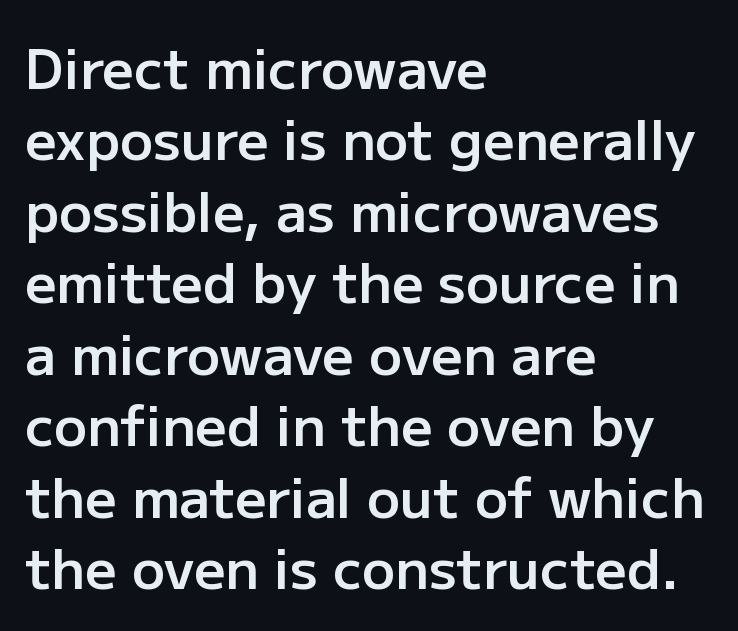
{"serif": "no", "italic": "no", "bold": "semi", "weight": "semibold", "width": "normal", "stroke_contrast": "low", "x_height": "medium", "monospaced": "no", "underline": "no", "align": "left", "line_spacing": "normal", "line_spacing_ratio": 1.3, "letter_spacing": "normal", "letter_spacing_em": 0.0, "glyph_px": 55}
